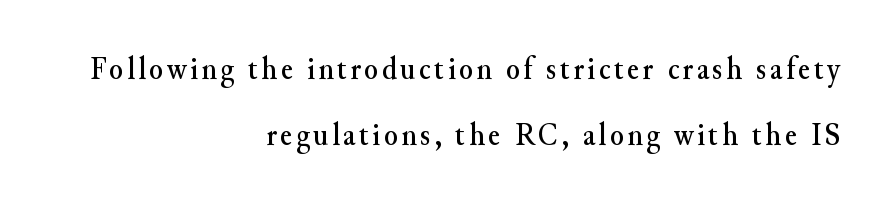
The image shows 32 px serif type, upright; set right-aligned, loose line spacing (2.05x), not underlined; medium stroke contrast and a small x-height.
